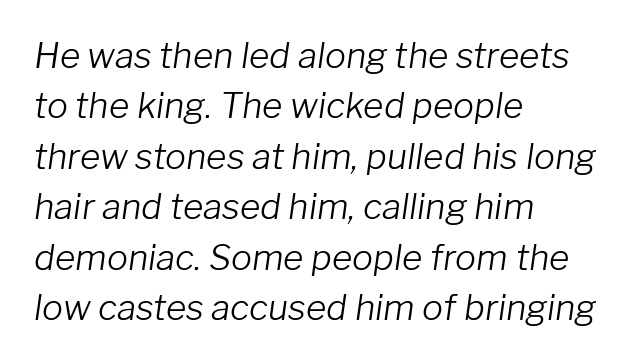
The image shows 35 px light type, italic (leaning right); set left-aligned, normal line spacing (1.44x), normal letter spacing, not underlined; low stroke contrast and a medium x-height.
